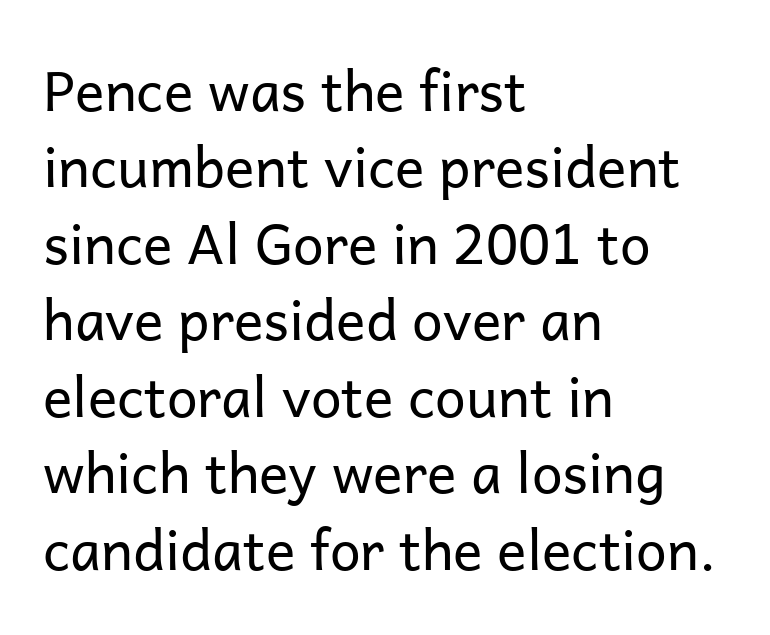
The image shows 55 px regular-weight sans-serif type, upright; set left-aligned, normal line spacing (1.39x), normal letter spacing, not underlined; low stroke contrast and a medium x-height.
